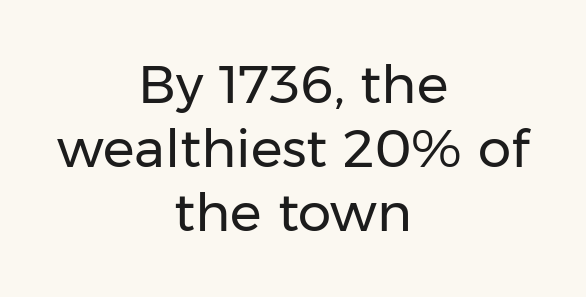
{"serif": "no", "italic": "no", "bold": "no", "weight": "regular", "width": "normal", "stroke_contrast": "low", "x_height": "medium", "monospaced": "no", "underline": "no", "align": "center", "line_spacing_ratio": 1.21, "letter_spacing": "normal", "letter_spacing_em": 0.0, "glyph_px": 53}
